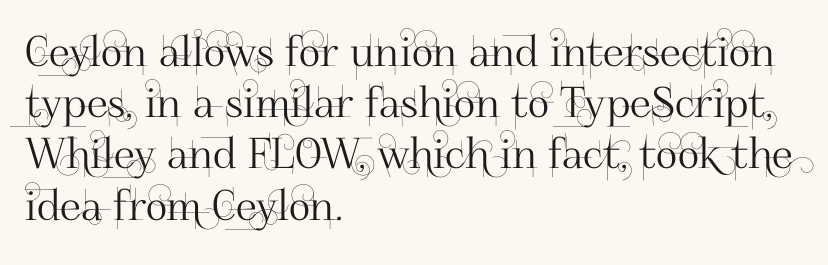
{"serif": "no", "italic": "no", "width": "normal", "stroke_contrast": "high", "x_height": "small", "monospaced": "no", "underline": "no", "align": "left", "line_spacing_ratio": 1.22, "letter_spacing": "normal", "letter_spacing_em": 0.0, "glyph_px": 42}
